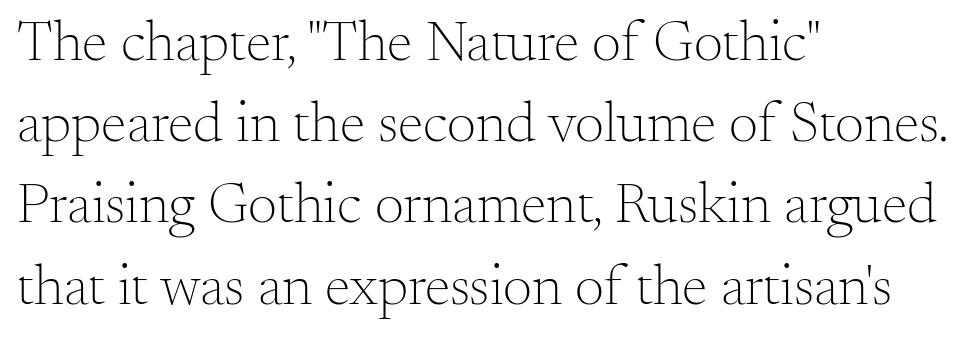
Check where the strokes stop: tiny serifs finish them off. Do the characters align in a grid? No, the font is proportional. Descenders are the only things crossing below the line. Glyph-to-glyph distance matches everyday printed text. The passage is arranged the way most books set body copy — flush left.
